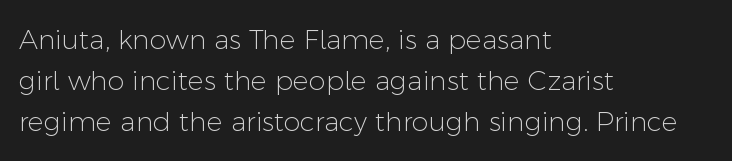
Q: Is the text bold? A: No.
Q: Is the text italic (slanted)? A: No, it is upright.
Q: Is the text underlined? A: No.
Q: How is the paragraph aligned? A: Left-aligned.
Q: Is the spacing between letters normal or unusually wide? A: Normal.
Q: Is the spacing between lines tight, normal or loose? A: Normal.
